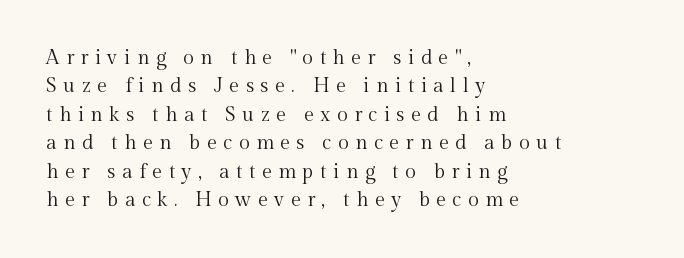
Bold? No — there's no thickening of the strokes. Beneath every word, the page is bare. Italic: no, the glyphs are upright roman. Horizontally, the lines are justified to the leading edge only. Compared with typical paragraphs, the rows here are spaced about the same. Compared with typical body copy, the letter spacing here is much looser.
